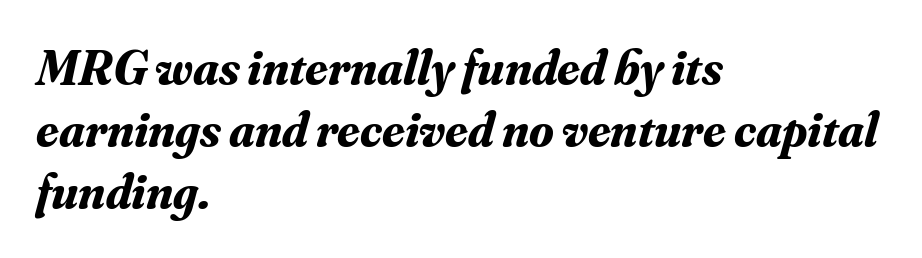
The image shows 50 px bold serif type, italic (leaning right); set left-aligned, line spacing 1.24x, normal letter spacing, not underlined; medium stroke contrast and a small x-height.
